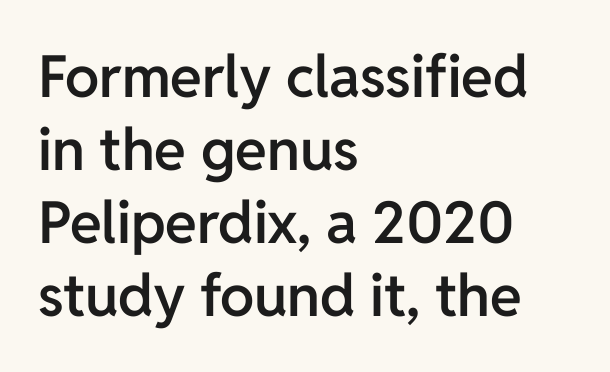
The image shows 58 px semibold sans-serif type, upright; set left-aligned, normal line spacing (1.26x), normal letter spacing, not underlined; low stroke contrast and a medium x-height.
